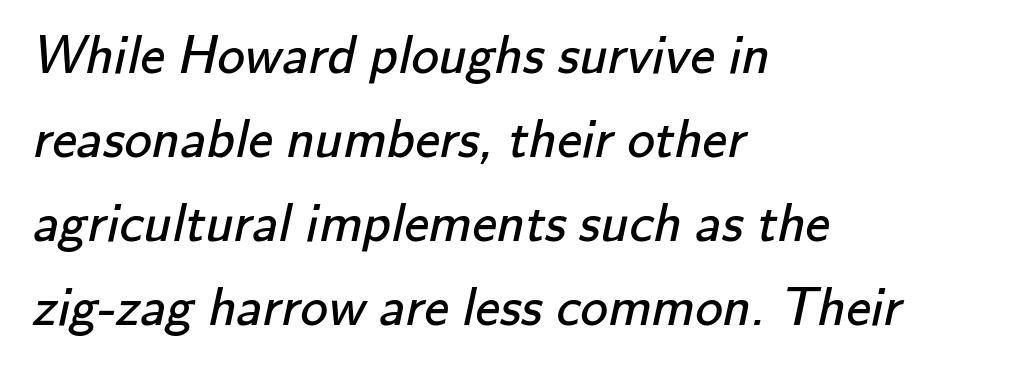
{"serif": "no", "bold": "no", "weight": "regular", "width": "normal", "stroke_contrast": "low", "x_height": "small", "monospaced": "no", "underline": "no", "align": "left", "line_spacing": "normal", "line_spacing_ratio": 1.53, "letter_spacing": "normal", "letter_spacing_em": 0.0, "glyph_px": 55}
